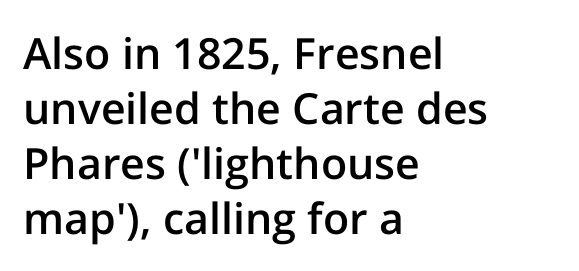
{"serif": "no", "italic": "no", "bold": "semi", "weight": "semibold", "width": "normal", "stroke_contrast": "low", "x_height": "medium", "monospaced": "no", "underline": "no", "align": "left", "line_spacing": "normal", "line_spacing_ratio": 1.28, "letter_spacing": "normal", "letter_spacing_em": 0.0, "glyph_px": 43}
